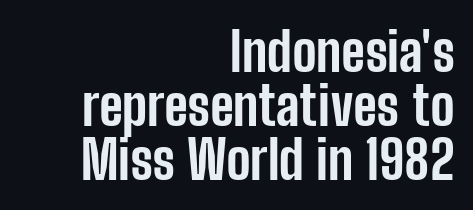
{"serif": "no", "italic": "no", "bold": "yes", "weight": "bold", "width": "condensed", "stroke_contrast": "low", "x_height": "medium", "monospaced": "no", "underline": "no", "align": "right", "line_spacing": "tight", "line_spacing_ratio": 1.0, "letter_spacing": "normal", "letter_spacing_em": 0.0, "glyph_px": 54}
